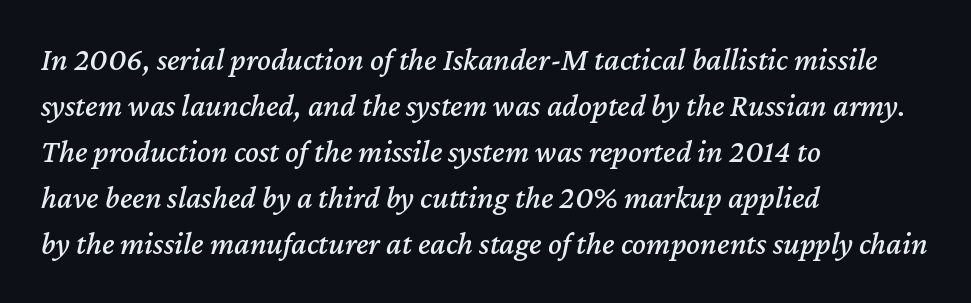
Q: Is the text italic (slanted)? A: Yes, it leans right by about 12 degrees.
Q: Is the text underlined? A: No.
Q: How is the paragraph aligned? A: Left-aligned.
Q: Is the spacing between letters normal or unusually wide? A: Normal.
Q: Is the spacing between lines tight, normal or loose? A: Normal.
Q: Width (condensed, normal, or wide)? A: Normal.
Q: Stroke contrast? A: Medium.
Q: x-height? A: Medium.
Q: Monospaced? A: No.
